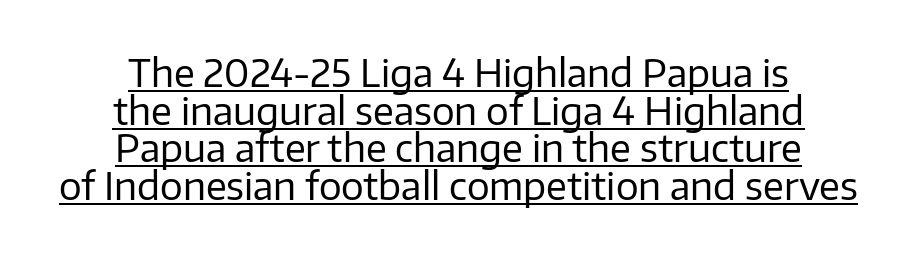
Q: Is the text bold? A: No.
Q: Is the text italic (slanted)? A: No, it is upright.
Q: Is the typeface a serif or a sans-serif typeface? A: Sans-serif.
Q: Is the text underlined? A: Yes.
Q: How is the paragraph aligned? A: Centered.
Q: Is the spacing between letters normal or unusually wide? A: Normal.
Q: Is the spacing between lines tight, normal or loose? A: Tight.
Q: Width (condensed, normal, or wide)? A: Normal.
Q: Stroke contrast? A: Low.
Q: x-height? A: Medium.
Q: Monospaced? A: No.
